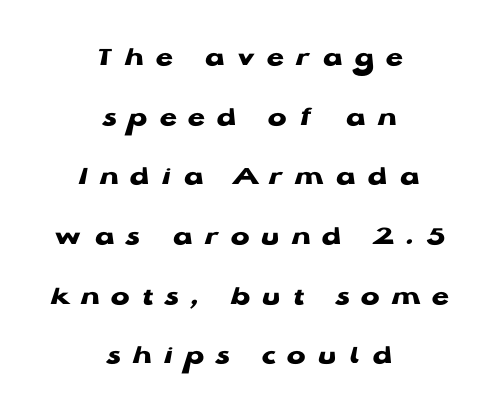
{"serif": "no", "italic": "no", "bold": "yes", "weight": "heavy", "width": "wide", "stroke_contrast": "low", "x_height": "medium", "monospaced": "no", "underline": "no", "align": "center", "line_spacing": "loose", "line_spacing_ratio": 2.13, "letter_spacing": "wide", "letter_spacing_em": 0.43, "glyph_px": 28}
